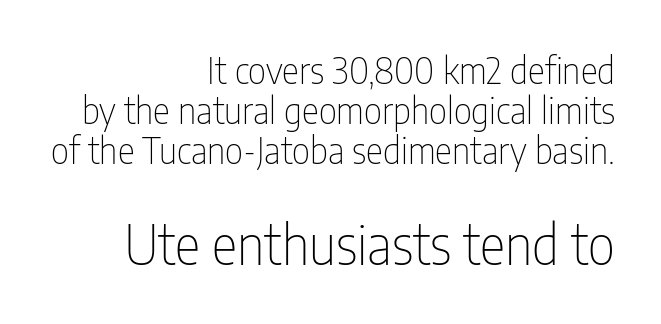
{"serif": "no", "italic": "no", "bold": "no", "weight": "thin", "width": "condensed", "stroke_contrast": "low", "x_height": "medium", "monospaced": "no", "underline": "no", "align": "right", "line_spacing": "tight", "line_spacing_ratio": 1.11, "letter_spacing": "normal", "letter_spacing_em": 0.0, "larger_block": "second", "size_ratio": 1.5, "glyph_px": 54}
